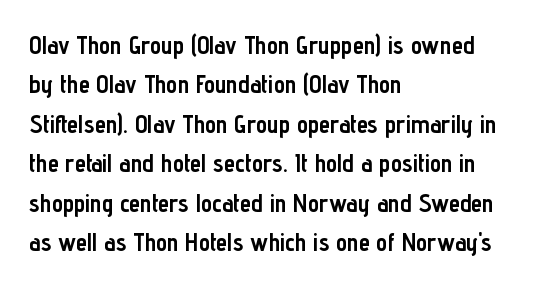
The image shows 25 px bold type, upright; set left-aligned, normal line spacing (1.58x), normal letter spacing, not underlined.
